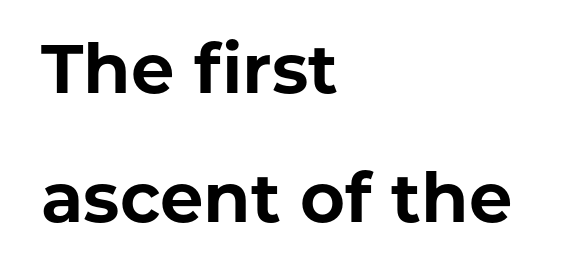
Q: Is the text bold? A: Yes.
Q: Is the text italic (slanted)? A: No, it is upright.
Q: Is the typeface a serif or a sans-serif typeface? A: Sans-serif.
Q: Is the text underlined? A: No.
Q: How is the paragraph aligned? A: Left-aligned.
Q: Is the spacing between letters normal or unusually wide? A: Normal.
Q: Width (condensed, normal, or wide)? A: Normal.
Q: Stroke contrast? A: Low.
Q: x-height? A: Medium.
Q: Monospaced? A: No.
